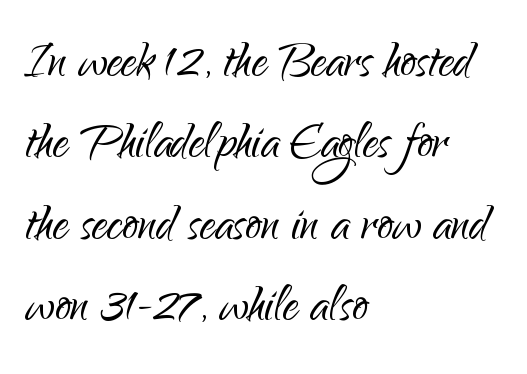
The line-height multiplier appears to be the usual default. The lines are quadded left. Letterform terminals end flat and unadorned throughout the passage. Honestly, there is no underline to notice here at all. The font sits on the lighter half of the weight spectrum, regular included.
